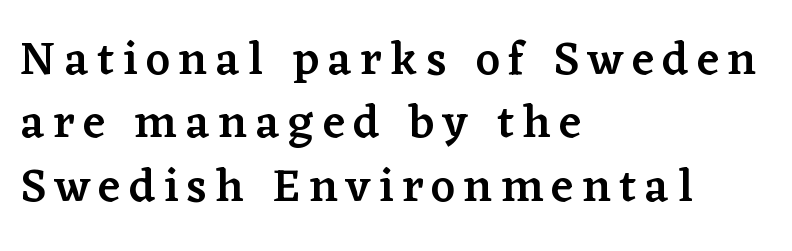
Q: Is the text bold? A: Semi-bold.
Q: Is the text italic (slanted)? A: No, it is upright.
Q: Is the typeface a serif or a sans-serif typeface? A: Serif.
Q: Is the text underlined? A: No.
Q: How is the paragraph aligned? A: Left-aligned.
Q: Is the spacing between lines tight, normal or loose? A: Normal.
Q: Width (condensed, normal, or wide)? A: Normal.
Q: Stroke contrast? A: Low.
Q: x-height? A: Medium.
Q: Monospaced? A: No.
